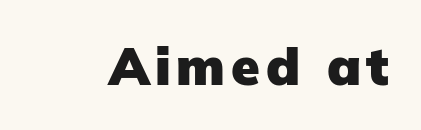
The image shows 52 px heavy sans-serif type, upright; set not underlined; low stroke contrast and a medium x-height.
